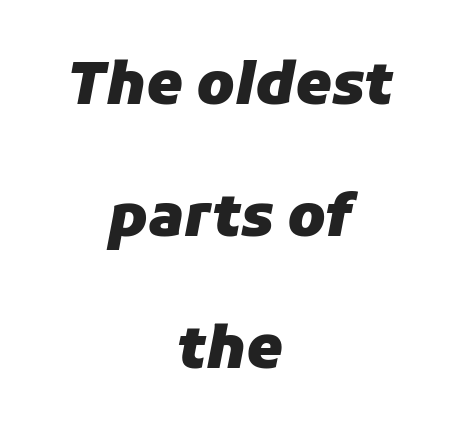
Q: Is the text bold? A: Yes.
Q: Is the text italic (slanted)? A: Yes, it leans right by about 11 degrees.
Q: Is the text underlined? A: No.
Q: How is the paragraph aligned? A: Centered.
Q: Is the spacing between letters normal or unusually wide? A: Normal.
Q: Is the spacing between lines tight, normal or loose? A: Loose.
Q: Width (condensed, normal, or wide)? A: Normal.
Q: Stroke contrast? A: Low.
Q: x-height? A: Medium.
Q: Monospaced? A: No.
